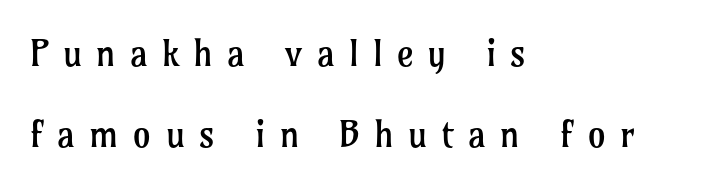
The image shows 36 px regular-weight serif type, upright; set left-aligned, loose line spacing (2.24x), unusually wide letter spacing (+0.39 em), not underlined; low stroke contrast and a medium x-height.
